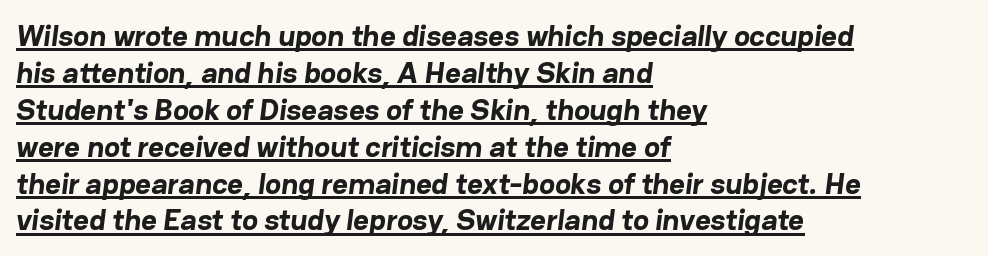
{"serif": "no", "bold": "yes", "weight": "bold", "width": "normal", "stroke_contrast": "low", "x_height": "medium", "monospaced": "no", "underline": "yes", "align": "left", "line_spacing_ratio": 1.23, "letter_spacing": "normal", "letter_spacing_em": 0.0, "glyph_px": 30}
